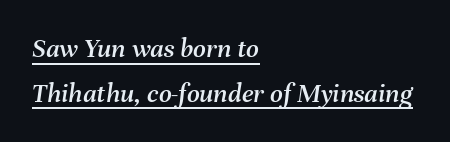
This rendering uses left alignment, leaving the right contour irregular. Do the characters align in a grid? No, the font is proportional. The rows are spaced the way most documents space them. The rendered words wear a rule along their underside.
